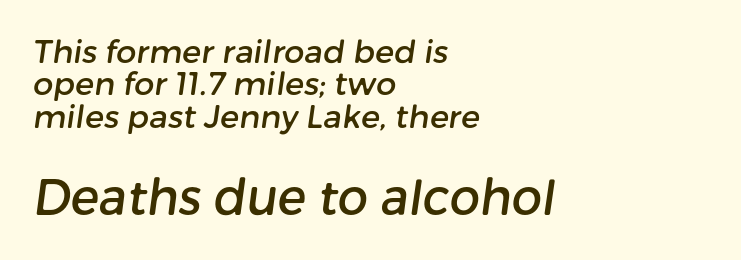
The image shows 48 px sans-serif type; set left-aligned, tight line spacing (1.01x), normal letter spacing, not underlined; the second (bottom) block is 1.5x larger; low stroke contrast and a medium x-height.
